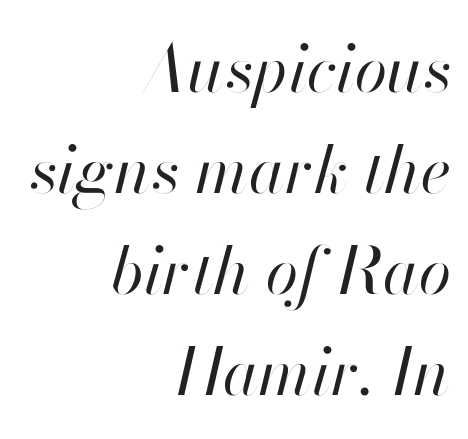
The image shows 66 px regular-weight type, italic (leaning right); set right-aligned, normal line spacing (1.53x), normal letter spacing, not underlined; high stroke contrast and a small x-height.
